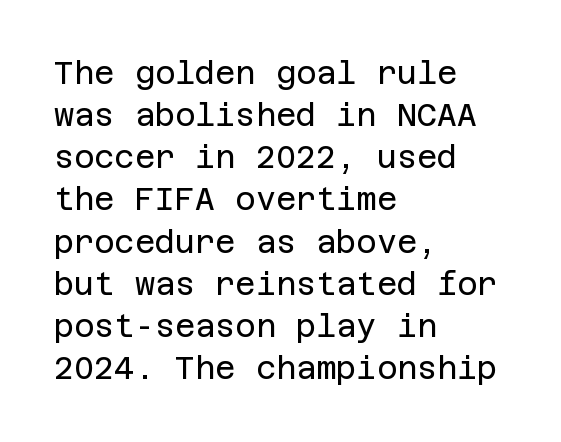
The image shows 31 px regular-weight sans-serif type, upright; set left-aligned, normal line spacing (1.36x), normal letter spacing, not underlined; low stroke contrast and a large x-height.
